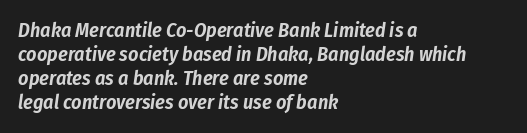
{"italic": "yes", "lean": "right", "slant_degrees": 8, "underline": "no", "align": "left", "line_spacing_ratio": 1.2, "letter_spacing": "normal", "letter_spacing_em": 0.0, "glyph_px": 20}
